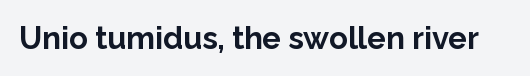
The image shows 31 px bold sans-serif type, upright; set normal letter spacing, not underlined; low stroke contrast and a medium x-height.
